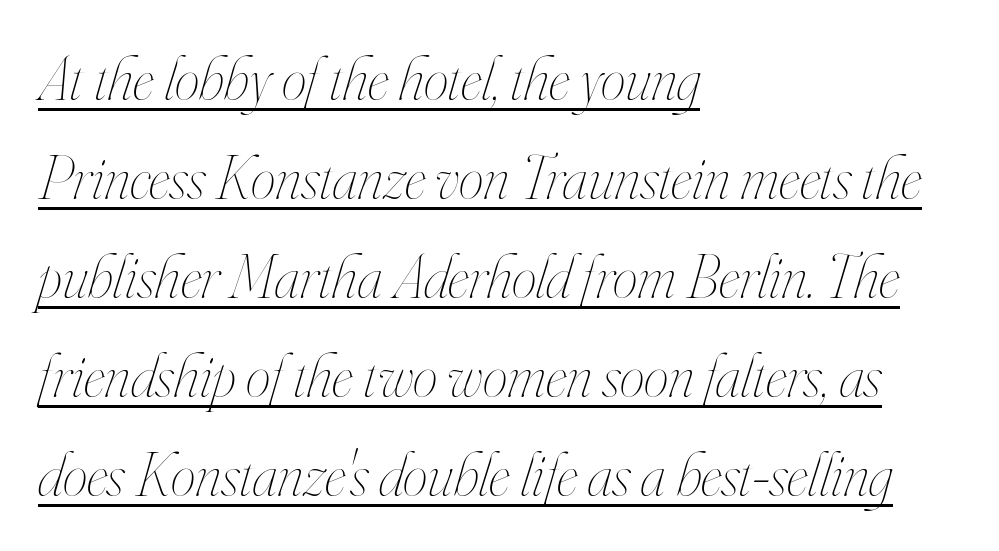
{"italic": "yes", "lean": "right", "slant_degrees": 16, "bold": "no", "weight": "thin", "width": "condensed", "stroke_contrast": "high", "x_height": "small", "monospaced": "no", "underline": "yes", "align": "left", "line_spacing": "normal", "line_spacing_ratio": 1.57, "letter_spacing": "normal", "letter_spacing_em": 0.0, "glyph_px": 63}
